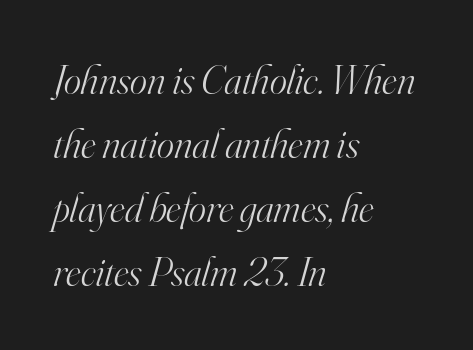
The font family rendered here belongs to the serif group. A typesetter would call this proportional, since set widths differ per character. If you measured baseline to baseline, you'd find a middling distance. The specimen reads as italic at a glance.
